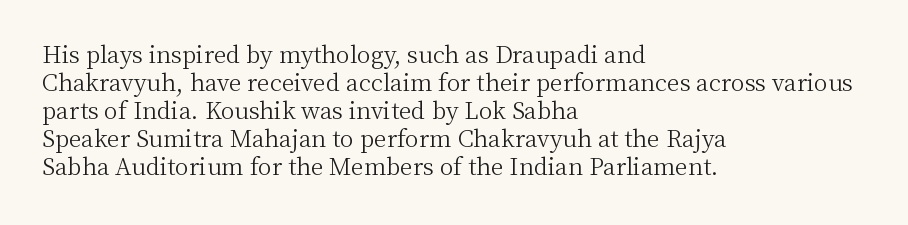
Q: Is the text bold? A: No.
Q: Is the text italic (slanted)? A: No, it is upright.
Q: Is the text underlined? A: No.
Q: How is the paragraph aligned? A: Left-aligned.
Q: Is the spacing between letters normal or unusually wide? A: Normal.
